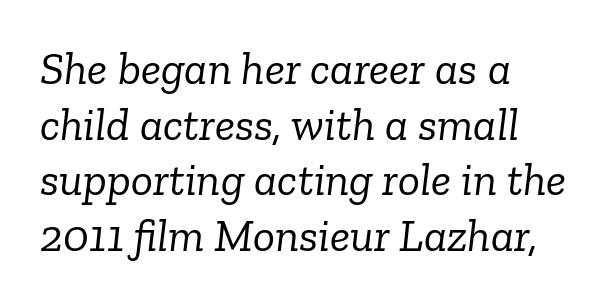
Each word holds together tightly as a unit, with standard inter-letter gaps. The strokes are not fattened; the text isn't bold. The designer went with a serif here, giving each stem small feet. The letters advance in unequal steps, a hallmark of proportional type.
